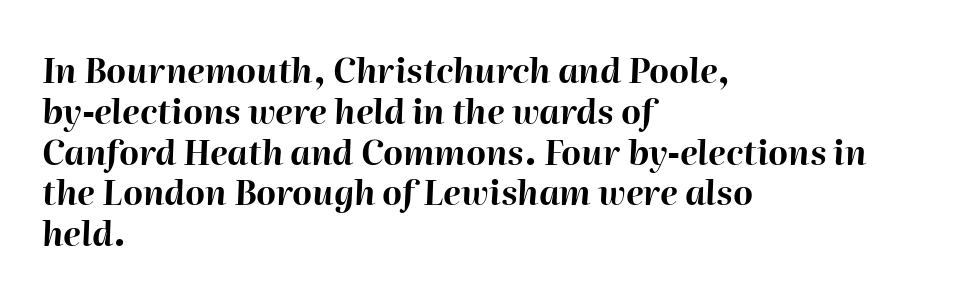
{"italic": "yes", "lean": "right", "slant_degrees": 2, "bold": "yes", "weight": "bold", "width": "normal", "stroke_contrast": "high", "x_height": "medium", "monospaced": "no", "underline": "no", "align": "left", "line_spacing_ratio": 1.2, "letter_spacing": "normal", "letter_spacing_em": 0.0, "glyph_px": 34}
